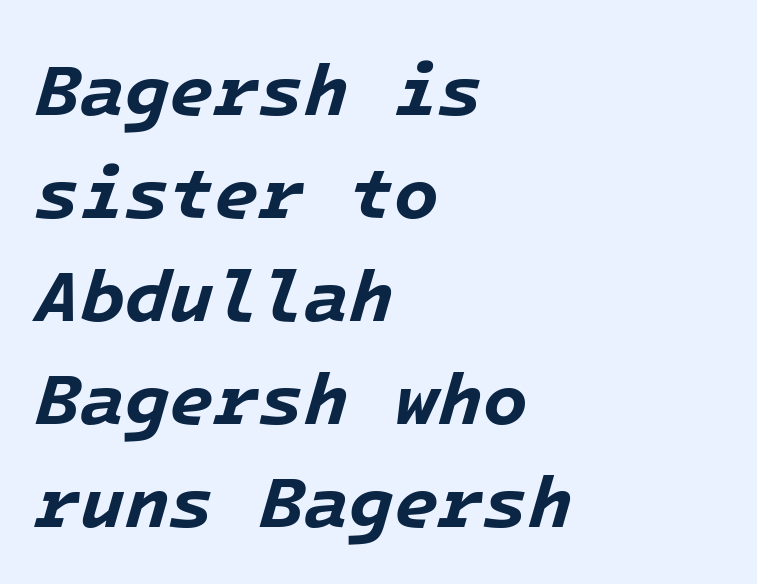
Q: Is the text bold? A: Yes.
Q: Is the text italic (slanted)? A: Yes, it leans right by about 16 degrees.
Q: Is the text underlined? A: No.
Q: How is the paragraph aligned? A: Left-aligned.
Q: Is the spacing between letters normal or unusually wide? A: Normal.
Q: Is the spacing between lines tight, normal or loose? A: Normal.
Q: Width (condensed, normal, or wide)? A: Normal.
Q: Stroke contrast? A: Low.
Q: x-height? A: Medium.
Q: Monospaced? A: Yes.
